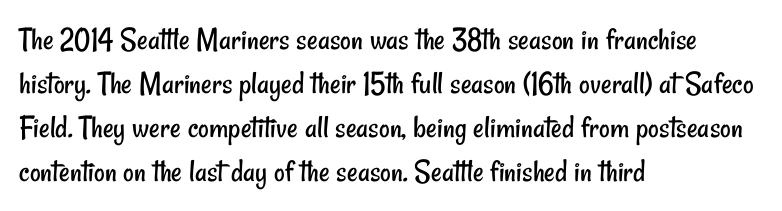
The image shows 33 px regular-weight, condensed sans-serif type; set left-aligned, normal line spacing (1.33x), normal letter spacing, not underlined; low stroke contrast and a small x-height.
